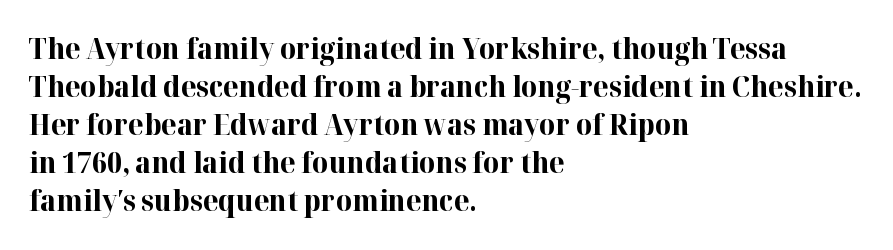
{"serif": "yes", "italic": "no", "bold": "yes", "weight": "bold", "width": "normal", "stroke_contrast": "high", "x_height": "medium", "monospaced": "no", "underline": "no", "align": "left", "line_spacing": "normal", "line_spacing_ratio": 1.36, "letter_spacing": "normal", "letter_spacing_em": 0.0, "glyph_px": 28}
